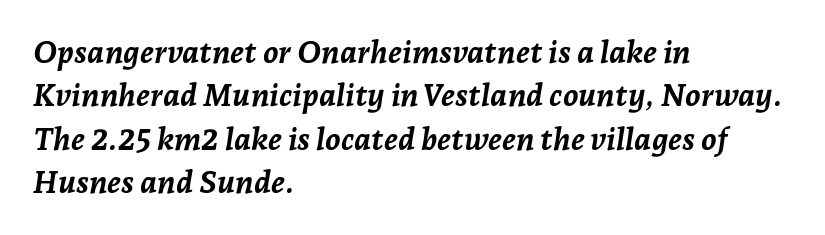
Q: Is the text bold? A: Yes.
Q: Is the text italic (slanted)? A: Yes, it leans right by about 7 degrees.
Q: Is the text underlined? A: No.
Q: How is the paragraph aligned? A: Left-aligned.
Q: Is the spacing between letters normal or unusually wide? A: Normal.
Q: Is the spacing between lines tight, normal or loose? A: Normal.
Q: Width (condensed, normal, or wide)? A: Normal.
Q: Stroke contrast? A: Low.
Q: x-height? A: Medium.
Q: Monospaced? A: No.
